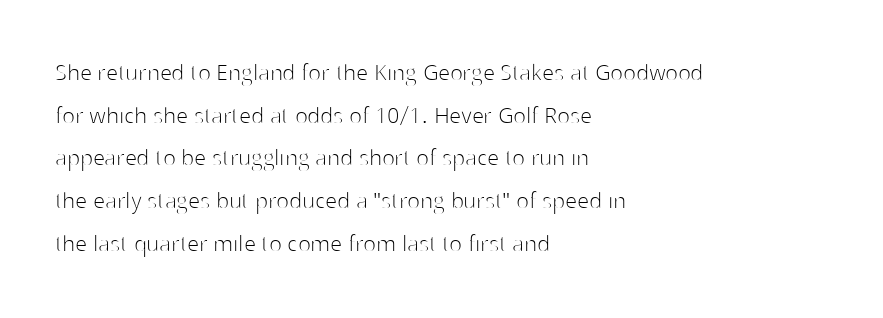
{"italic": "no", "bold": "no", "underline": "no", "align": "left", "line_spacing": "normal", "line_spacing_ratio": 1.58, "letter_spacing": "normal", "letter_spacing_em": 0.0, "glyph_px": 27}
